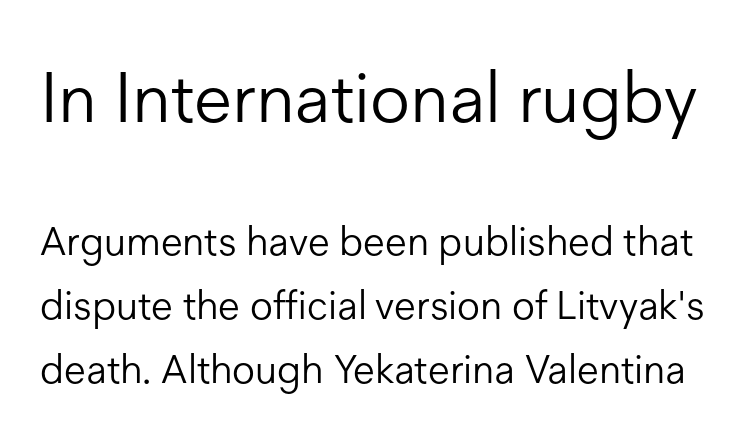
Q: Is the text bold? A: No.
Q: Is the text italic (slanted)? A: No, it is upright.
Q: Is the typeface a serif or a sans-serif typeface? A: Sans-serif.
Q: Is the text underlined? A: No.
Q: Is the spacing between letters normal or unusually wide? A: Normal.
Q: Is the spacing between lines tight, normal or loose? A: Normal.
Q: Which block of text is set in a larger size, the first (top) or the second (bottom)? A: The first (top) one.
Q: Width (condensed, normal, or wide)? A: Normal.
Q: Stroke contrast? A: Low.
Q: x-height? A: Medium.
Q: Monospaced? A: No.
